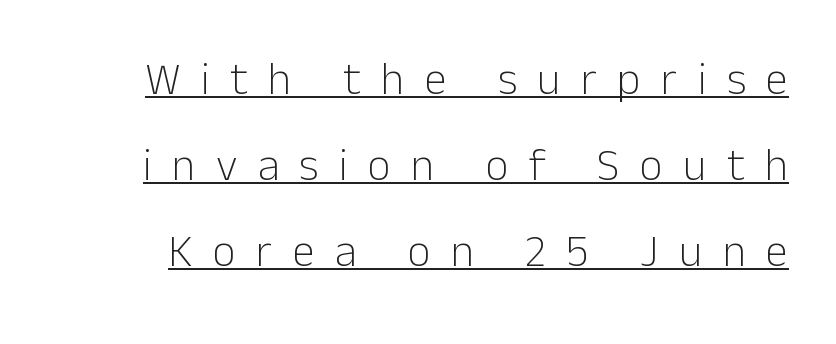
Q: Is the text bold? A: No.
Q: Is the text italic (slanted)? A: No, it is upright.
Q: Is the typeface a serif or a sans-serif typeface? A: Sans-serif.
Q: Is the text underlined? A: Yes.
Q: Is the spacing between letters normal or unusually wide? A: Unusually wide.
Q: Is the spacing between lines tight, normal or loose? A: Loose.
Q: Width (condensed, normal, or wide)? A: Normal.
Q: Stroke contrast? A: Low.
Q: x-height? A: Medium.
Q: Monospaced? A: No.
